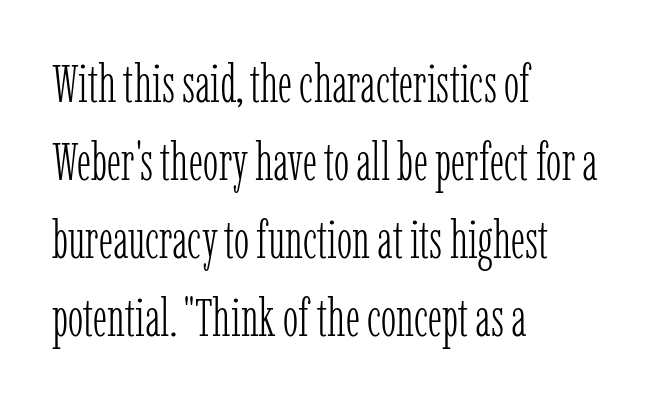
Spacing verdict: proportional, widths tailored to each character. Letter spacing: default. On a weight scale, this lands at 450 or below. Descender tails drop into unmarked territory. Old-style or modern, the face here clearly has serifs. These lines were composed using upright roman letters.
